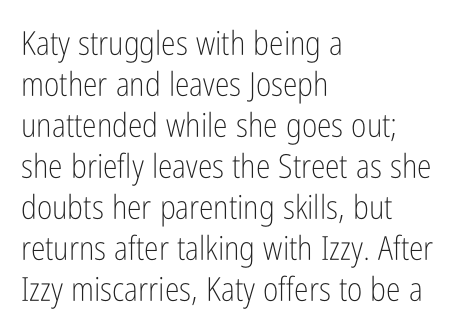
Q: Is the text bold? A: No.
Q: Is the text italic (slanted)? A: No, it is upright.
Q: Is the typeface a serif or a sans-serif typeface? A: Sans-serif.
Q: Is the text underlined? A: No.
Q: How is the paragraph aligned? A: Left-aligned.
Q: Is the spacing between letters normal or unusually wide? A: Normal.
Q: Width (condensed, normal, or wide)? A: Condensed.
Q: Stroke contrast? A: Low.
Q: x-height? A: Medium.
Q: Monospaced? A: No.
